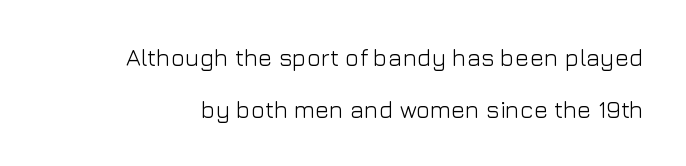
{"italic": "no", "bold": "no", "underline": "no", "line_spacing": "loose", "line_spacing_ratio": 2.16, "letter_spacing": "normal", "letter_spacing_em": 0.0, "glyph_px": 24}
